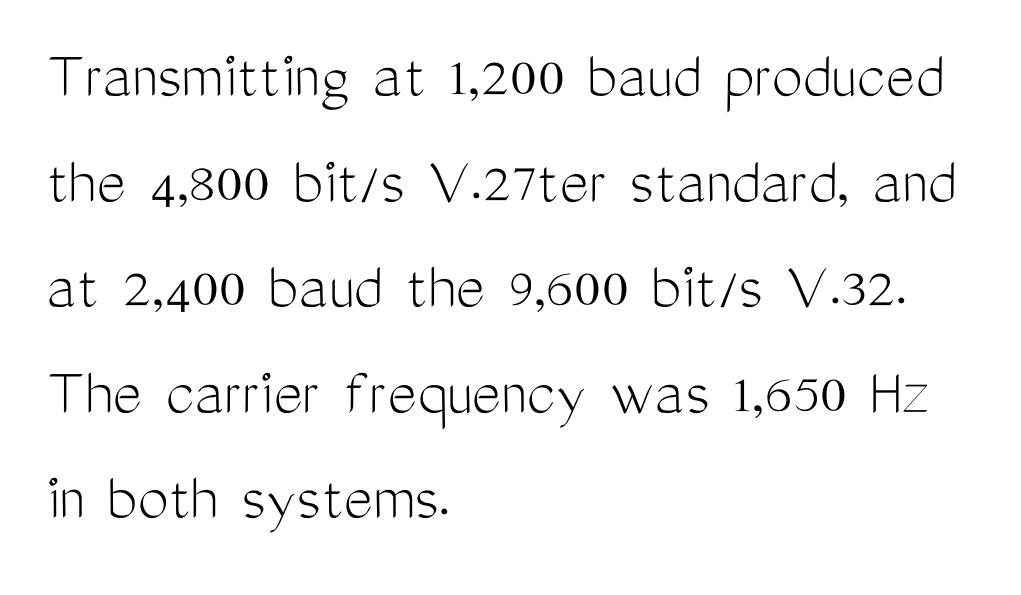
{"serif": "no", "italic": "no", "bold": "no", "weight": "light", "width": "condensed", "stroke_contrast": "medium", "x_height": "medium", "monospaced": "no", "underline": "no", "align": "left", "line_spacing": "normal", "line_spacing_ratio": 1.53, "letter_spacing": "normal", "letter_spacing_em": 0.0, "glyph_px": 69}
